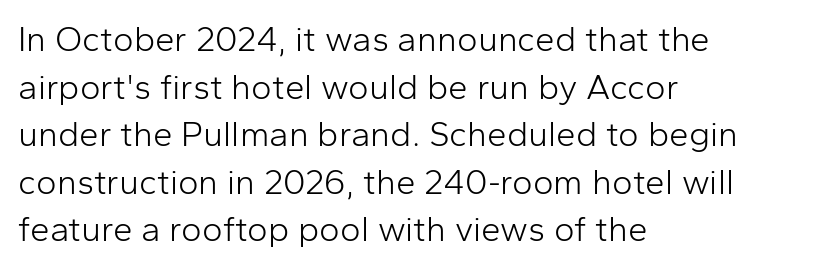
{"serif": "no", "italic": "no", "bold": "no", "weight": "light", "width": "normal", "stroke_contrast": "low", "x_height": "medium", "monospaced": "no", "underline": "no", "align": "left", "line_spacing": "normal", "line_spacing_ratio": 1.36, "letter_spacing": "normal", "letter_spacing_em": 0.0, "glyph_px": 35}
